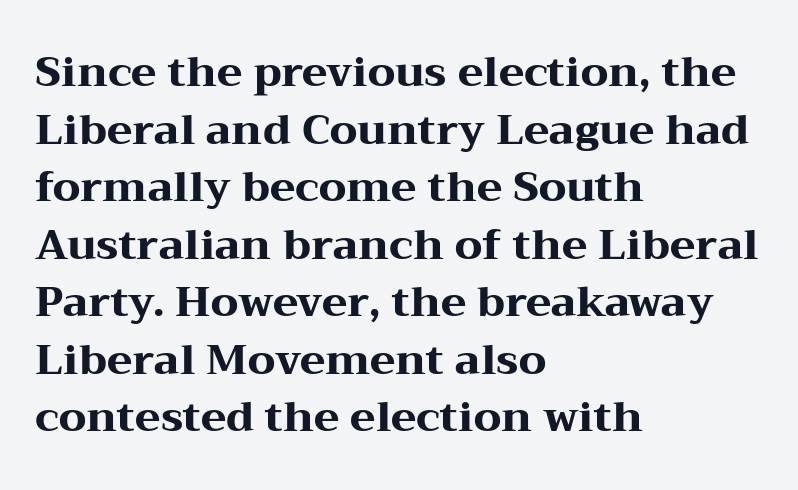
Horizontal alignment here is leftward, the default for most running prose. Stroke thickness is high; the sample reads as a true bold. Varying glyph widths throughout — classic text-font behaviour. Evenly set lines give the paragraph a standard silhouette. A clean baseline with only descenders dipping below it. Inter-character spacing is left at the font's built-in metrics.
